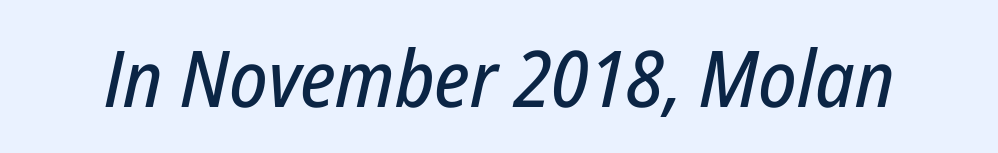
The image shows 79 px condensed type, italic (leaning right); set normal letter spacing, not underlined; low stroke contrast and a medium x-height.
